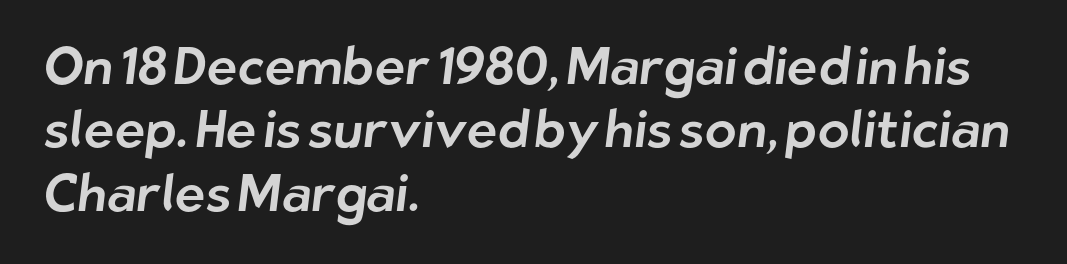
{"serif": "no", "width": "normal", "stroke_contrast": "low", "x_height": "medium", "monospaced": "no", "underline": "no", "align": "left", "line_spacing_ratio": 1.22, "letter_spacing": "normal", "letter_spacing_em": 0.0, "glyph_px": 52}
